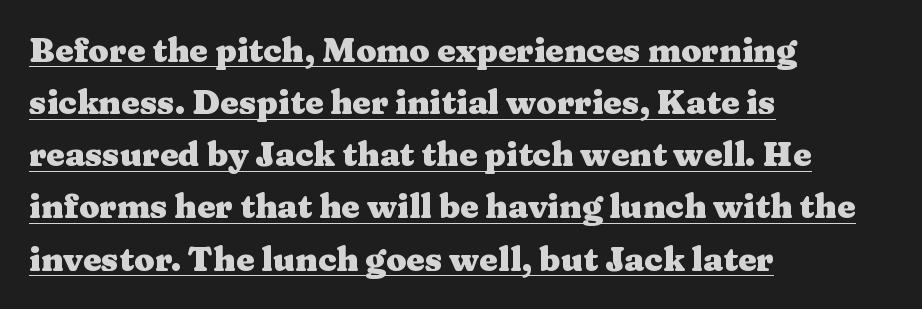
The image shows 33 px heavy, wide serif type, upright; set left-aligned, normal line spacing (1.58x), normal letter spacing, underlined; medium stroke contrast and a medium x-height.
